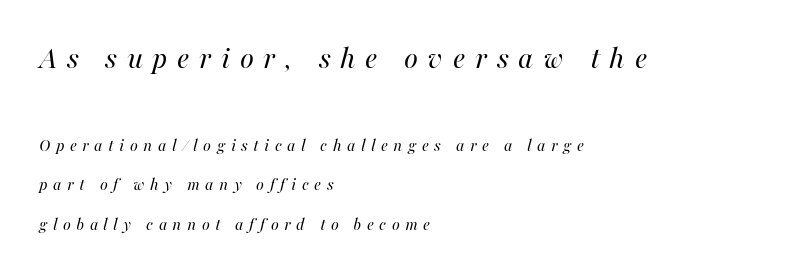
{"italic": "yes", "lean": "right", "slant_degrees": 16, "bold": "no", "weight": "regular", "width": "normal", "stroke_contrast": "high", "x_height": "medium", "monospaced": "no", "underline": "no", "align": "left", "line_spacing": "loose", "line_spacing_ratio": 2.19, "letter_spacing": "wide", "letter_spacing_em": 0.3, "larger_block": "first", "size_ratio": 1.78, "glyph_px": 32}
